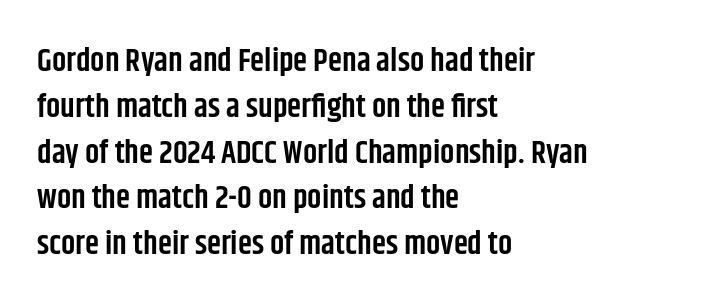
The image shows 32 px semibold, condensed sans-serif type, upright; set left-aligned, normal line spacing (1.43x), normal letter spacing, not underlined; low stroke contrast and a large x-height.
